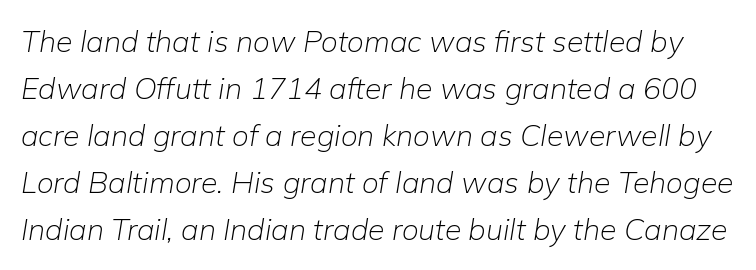
Q: Is the text bold? A: No.
Q: Is the text italic (slanted)? A: Yes, it leans right by about 9 degrees.
Q: Is the text underlined? A: No.
Q: Is the spacing between letters normal or unusually wide? A: Normal.
Q: Is the spacing between lines tight, normal or loose? A: Normal.
Q: Width (condensed, normal, or wide)? A: Normal.
Q: Stroke contrast? A: Low.
Q: x-height? A: Medium.
Q: Monospaced? A: No.
